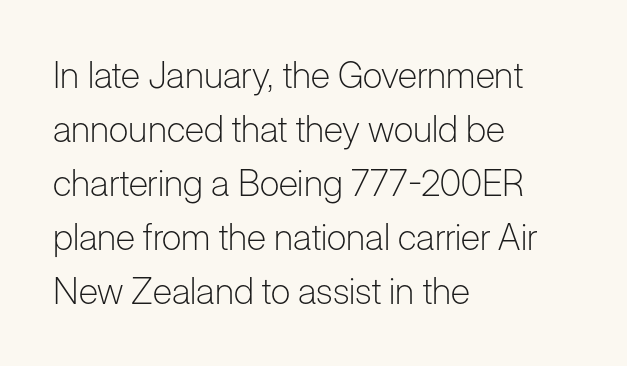
Q: Is the text bold? A: No.
Q: Is the text italic (slanted)? A: No, it is upright.
Q: Is the typeface a serif or a sans-serif typeface? A: Sans-serif.
Q: Is the text underlined? A: No.
Q: How is the paragraph aligned? A: Left-aligned.
Q: Is the spacing between letters normal or unusually wide? A: Normal.
Q: Is the spacing between lines tight, normal or loose? A: Normal.
Q: Width (condensed, normal, or wide)? A: Normal.
Q: Stroke contrast? A: Low.
Q: x-height? A: Medium.
Q: Monospaced? A: No.
